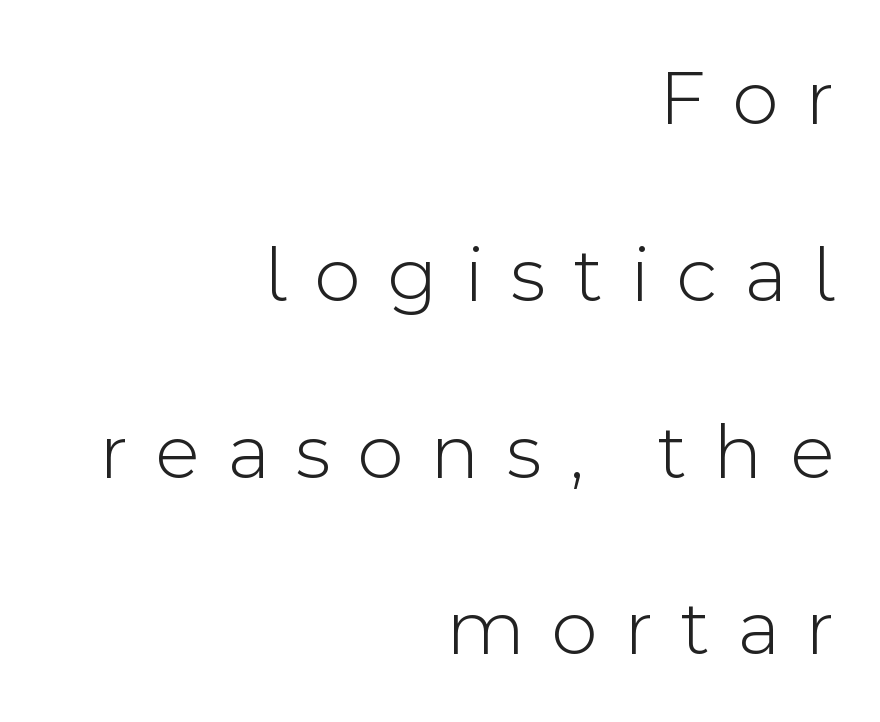
The image shows 80 px light sans-serif type, upright; set right-aligned, loose line spacing (2.21x), unusually wide letter spacing (+0.35 em), not underlined; a medium x-height.
